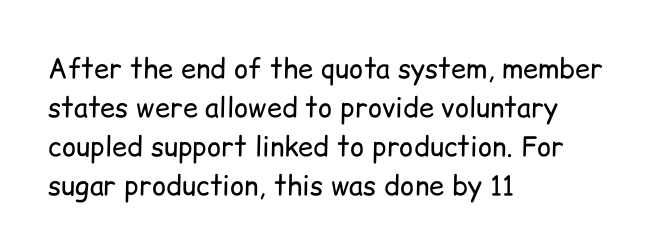
{"italic": "no", "bold": "no", "underline": "no", "align": "left", "line_spacing": "normal", "line_spacing_ratio": 1.45, "letter_spacing": "normal", "letter_spacing_em": 0.0, "glyph_px": 27}
